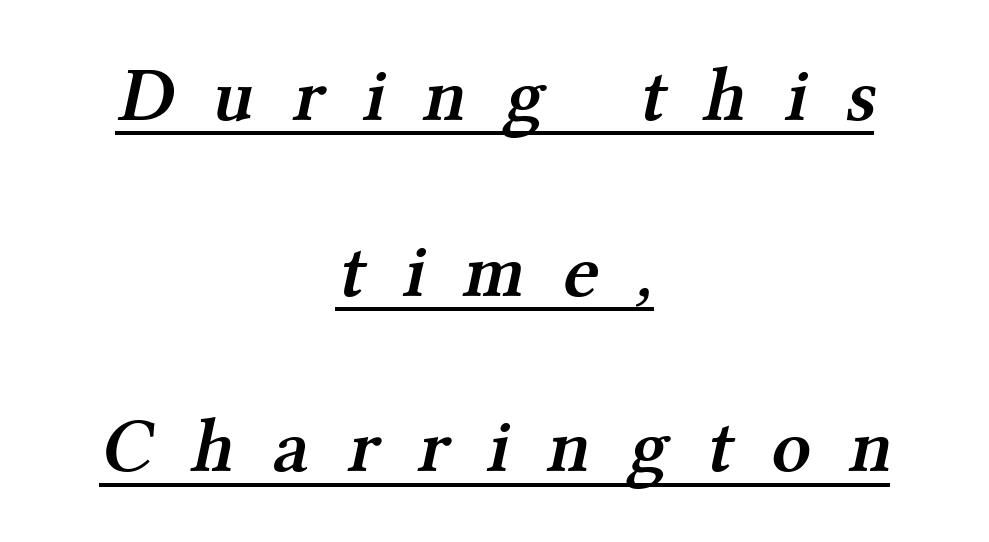
Q: Is the text bold? A: Semi-bold.
Q: Is the typeface a serif or a sans-serif typeface? A: Serif.
Q: Is the text underlined? A: Yes.
Q: How is the paragraph aligned? A: Centered.
Q: Is the spacing between letters normal or unusually wide? A: Unusually wide.
Q: Is the spacing between lines tight, normal or loose? A: Loose.
Q: Width (condensed, normal, or wide)? A: Normal.
Q: Stroke contrast? A: Medium.
Q: x-height? A: Medium.
Q: Monospaced? A: No.
